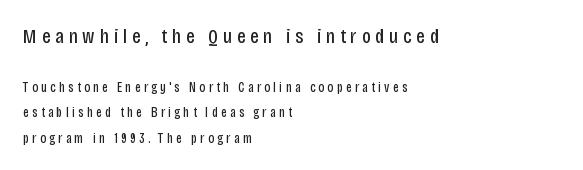
{"italic": "no", "bold": "no", "underline": "no", "align": "left", "line_spacing_ratio": 1.82, "letter_spacing": "wide", "letter_spacing_em": 0.23, "larger_block": "first", "size_ratio": 1.5, "glyph_px": 21}
